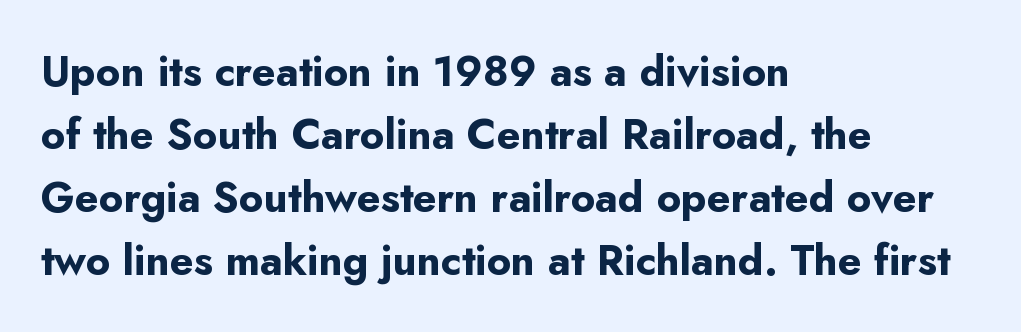
The image shows 42 px bold sans-serif type, upright; set left-aligned, normal line spacing (1.5x), normal letter spacing, not underlined; low stroke contrast and a small x-height.
